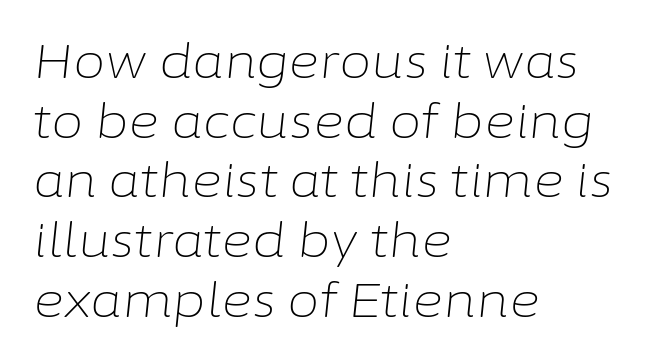
Q: Is the text bold? A: No.
Q: Is the text italic (slanted)? A: Yes, it leans right by about 6 degrees.
Q: Is the text underlined? A: No.
Q: How is the paragraph aligned? A: Left-aligned.
Q: Is the spacing between letters normal or unusually wide? A: Normal.
Q: Is the spacing between lines tight, normal or loose? A: Normal.
Q: Width (condensed, normal, or wide)? A: Normal.
Q: Stroke contrast? A: Low.
Q: x-height? A: Medium.
Q: Monospaced? A: No.
